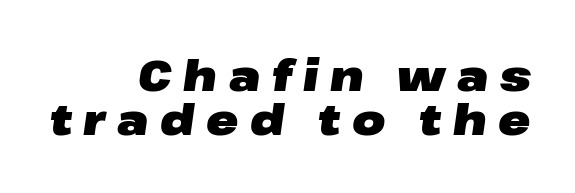
{"italic": "yes", "lean": "right", "slant_degrees": 8, "bold": "yes", "weight": "heavy", "width": "wide", "stroke_contrast": "low", "x_height": "medium", "monospaced": "no", "underline": "no", "align": "right", "line_spacing": "tight", "line_spacing_ratio": 1.03, "letter_spacing": "wide", "letter_spacing_em": 0.27, "glyph_px": 43}
